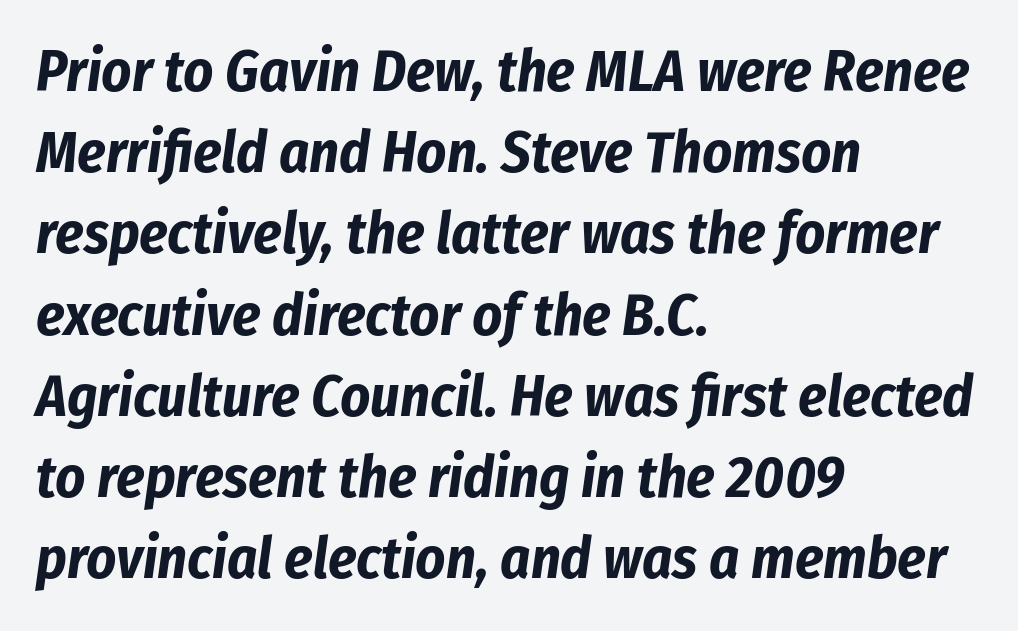
Q: Is the text bold? A: Yes.
Q: Is the text italic (slanted)? A: Yes, it leans right by about 8 degrees.
Q: Is the text underlined? A: No.
Q: How is the paragraph aligned? A: Left-aligned.
Q: Is the spacing between letters normal or unusually wide? A: Normal.
Q: Is the spacing between lines tight, normal or loose? A: Normal.
Q: Width (condensed, normal, or wide)? A: Condensed.
Q: Stroke contrast? A: Low.
Q: x-height? A: Medium.
Q: Monospaced? A: No.
